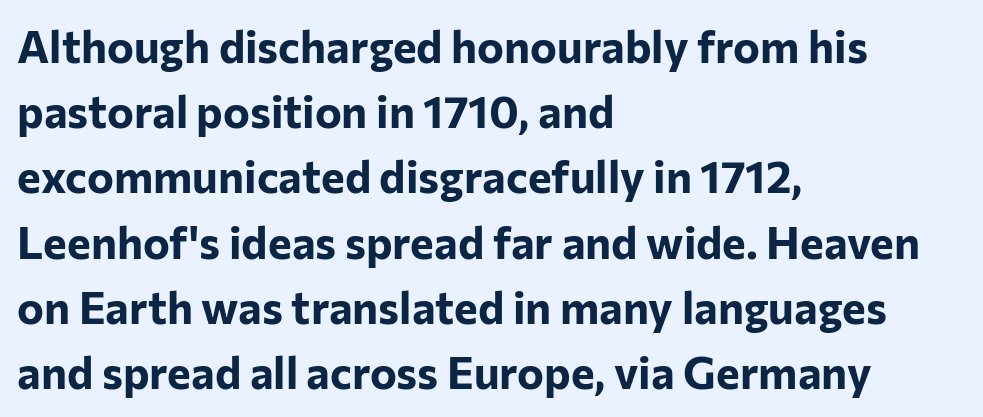
{"serif": "no", "italic": "no", "bold": "yes", "weight": "bold", "width": "normal", "stroke_contrast": "low", "x_height": "medium", "monospaced": "no", "underline": "no", "align": "left", "line_spacing": "normal", "line_spacing_ratio": 1.45, "letter_spacing": "normal", "letter_spacing_em": 0.0, "glyph_px": 45}
